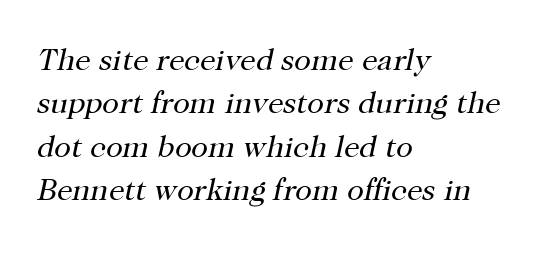
Q: Is the text bold? A: No.
Q: Is the text italic (slanted)? A: Yes, it leans right by about 12 degrees.
Q: Is the typeface a serif or a sans-serif typeface? A: Serif.
Q: Is the text underlined? A: No.
Q: How is the paragraph aligned? A: Left-aligned.
Q: Is the spacing between letters normal or unusually wide? A: Normal.
Q: Is the spacing between lines tight, normal or loose? A: Normal.
Q: Width (condensed, normal, or wide)? A: Normal.
Q: Stroke contrast? A: High.
Q: x-height? A: Medium.
Q: Monospaced? A: No.
